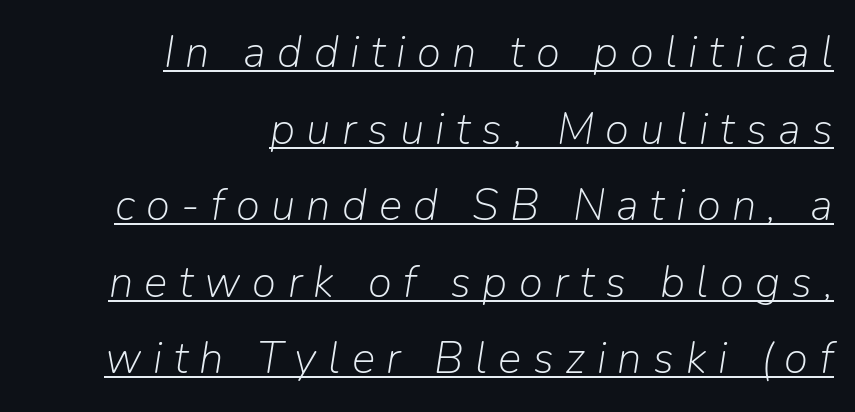
{"italic": "yes", "lean": "right", "slant_degrees": 9, "bold": "no", "weight": "light", "width": "normal", "stroke_contrast": "low", "x_height": "medium", "monospaced": "no", "underline": "yes", "align": "right", "line_spacing_ratio": 1.74, "letter_spacing": "wide", "letter_spacing_em": 0.26, "glyph_px": 44}
